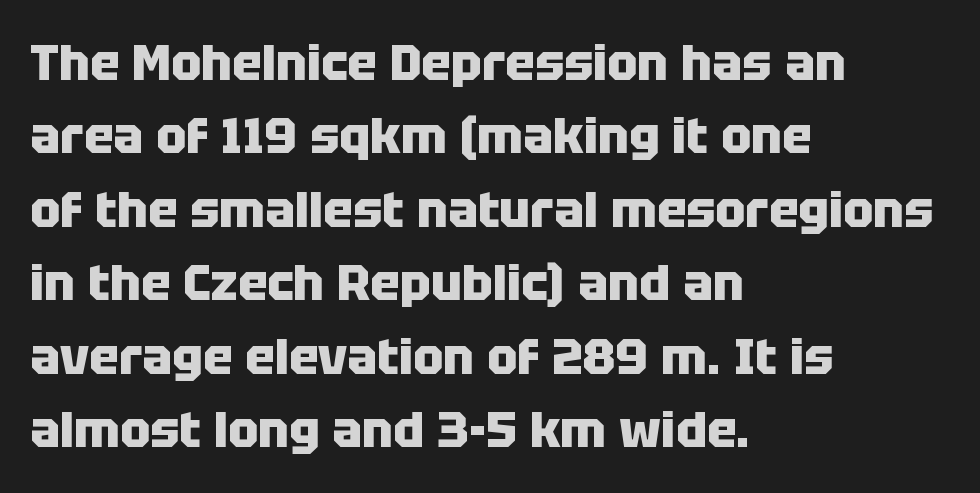
{"serif": "no", "italic": "no", "bold": "yes", "weight": "heavy", "width": "normal", "stroke_contrast": "low", "x_height": "large", "monospaced": "no", "underline": "no", "align": "left", "line_spacing": "normal", "line_spacing_ratio": 1.47, "letter_spacing": "normal", "letter_spacing_em": 0.0, "glyph_px": 50}
